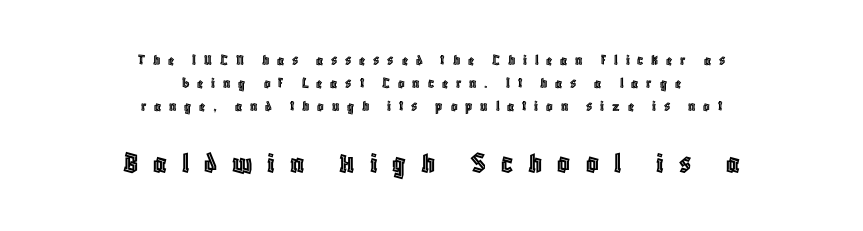
{"italic": "no", "width": "condensed", "x_height": "large", "monospaced": "no", "underline": "no", "align": "center", "line_spacing": "normal", "line_spacing_ratio": 1.44, "letter_spacing": "wide", "letter_spacing_em": 0.49, "larger_block": "second", "size_ratio": 1.94, "glyph_px": 31}
